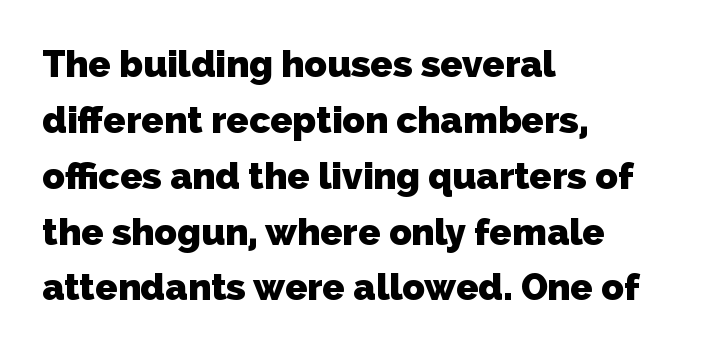
{"serif": "no", "bold": "yes", "weight": "heavy", "width": "normal", "stroke_contrast": "low", "x_height": "medium", "monospaced": "no", "underline": "no", "align": "left", "line_spacing": "normal", "line_spacing_ratio": 1.51, "letter_spacing": "normal", "letter_spacing_em": 0.0, "glyph_px": 37}
